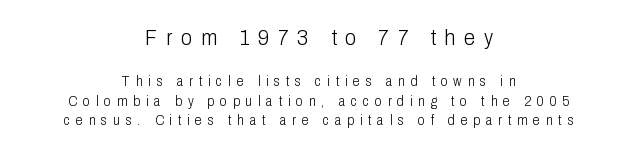
The image shows 22 px text type, upright; set centered, normal line spacing (1.39x), unusually wide letter spacing (+0.41 em), not underlined; the first (top) block is 1.57x larger.
